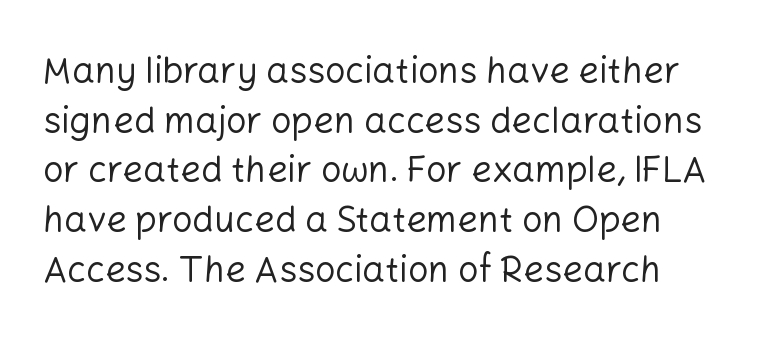
Rendered with straight, roman letterforms. Descenders are the only things crossing below the line. The characters display no serif detailing; their extremities are plain. Stroke mass is kept to a normal reading level or below. Is this a fixed-width face? No — the glyphs have proportional, varying widths. Letter spacing: default.
